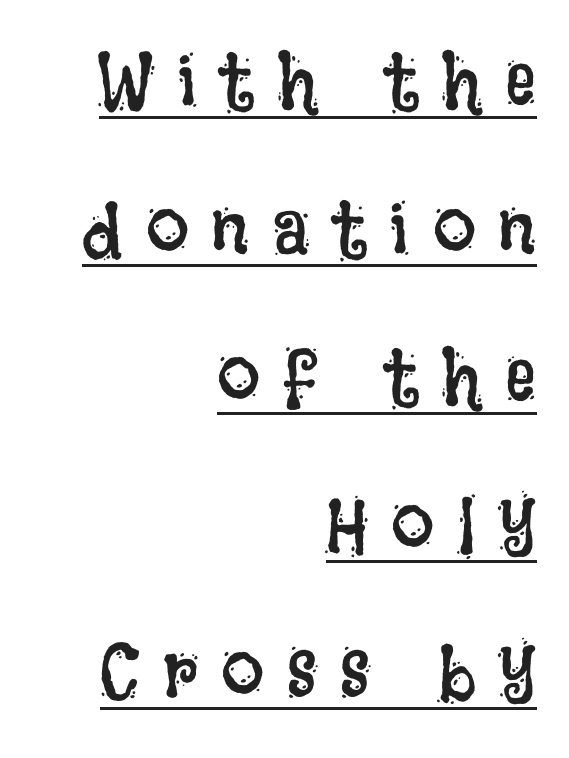
Reading down the column, the eye jumps a long way to each next line. The weight would be labelled regular, book, light, or lighter still. A typesetter would mark this as roman, not italic. You could only call the tracking loose — the letters float apart.
